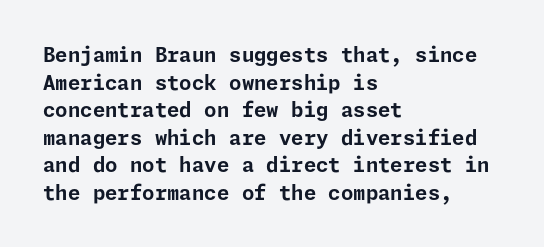
{"italic": "no", "bold": "yes", "underline": "no", "align": "left", "line_spacing": "normal", "line_spacing_ratio": 1.38, "letter_spacing": "normal", "letter_spacing_em": 0.0, "glyph_px": 20}
